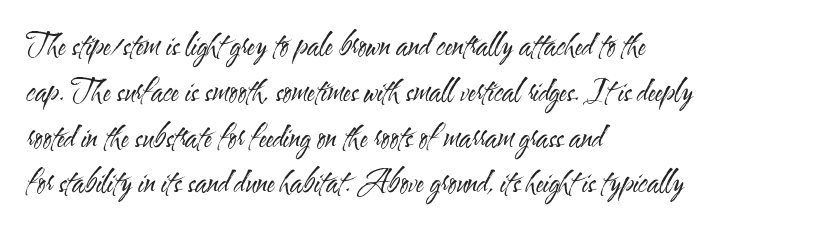
The image shows 29 px regular-weight, condensed sans-serif type; set left-aligned, normal line spacing (1.58x), normal letter spacing, not underlined; medium stroke contrast and a small x-height.
